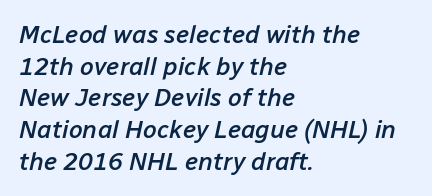
Q: Is the text bold? A: Semi-bold.
Q: Is the text italic (slanted)? A: Yes, it leans right by about 12 degrees.
Q: Is the text underlined? A: No.
Q: How is the paragraph aligned? A: Left-aligned.
Q: Is the spacing between letters normal or unusually wide? A: Normal.
Q: Is the spacing between lines tight, normal or loose? A: Normal.
